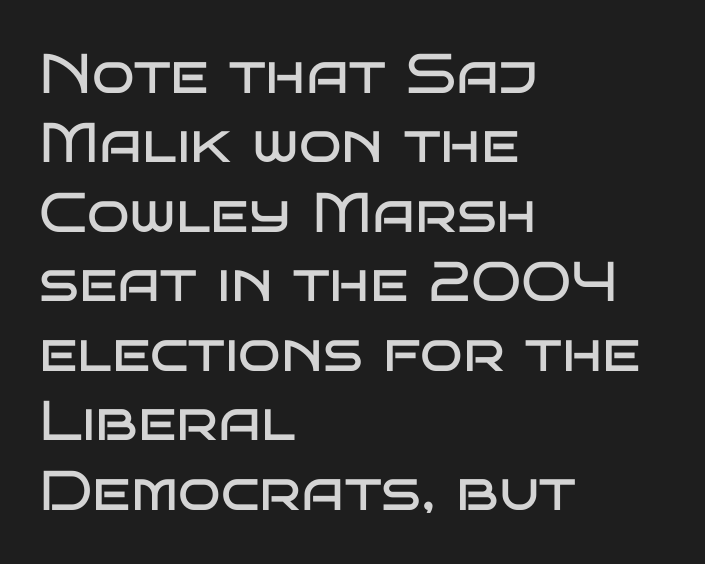
{"serif": "no", "italic": "no", "bold": "no", "weight": "regular", "width": "wide", "stroke_contrast": "low", "x_height": "large", "monospaced": "no", "underline": "no", "align": "left", "line_spacing_ratio": 1.24, "letter_spacing": "normal", "letter_spacing_em": 0.0, "glyph_px": 56}
